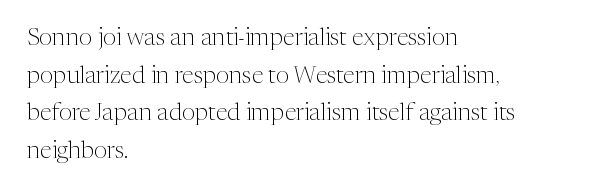
The image shows 24 px text type, upright; set left-aligned, normal line spacing (1.57x), normal letter spacing, not underlined.
